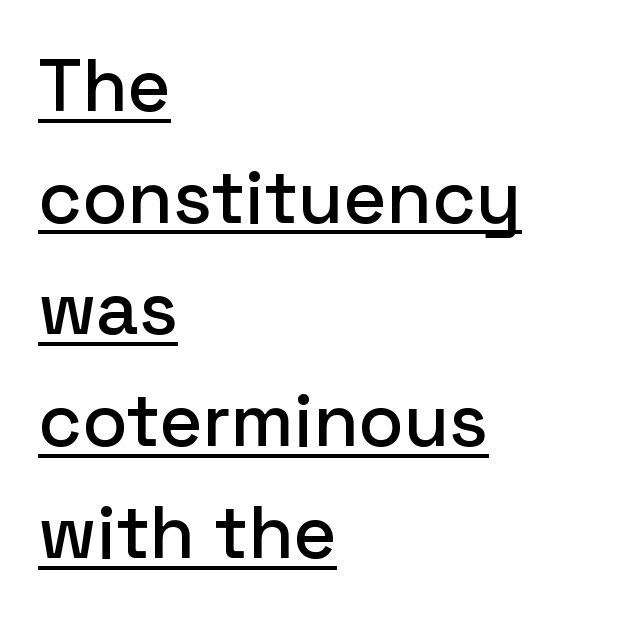
{"serif": "no", "italic": "no", "width": "normal", "stroke_contrast": "low", "x_height": "medium", "monospaced": "no", "underline": "yes", "align": "left", "line_spacing": "normal", "line_spacing_ratio": 1.51, "letter_spacing": "normal", "letter_spacing_em": 0.0, "glyph_px": 74}
